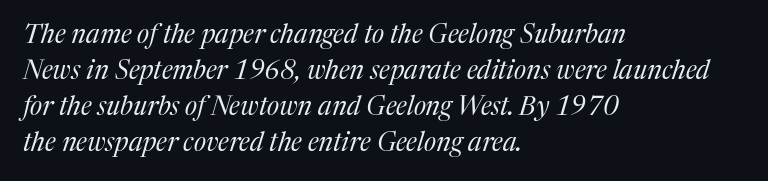
Q: Is the text bold? A: No.
Q: Is the text italic (slanted)? A: Yes, it leans right by about 17 degrees.
Q: Is the text underlined? A: No.
Q: How is the paragraph aligned? A: Left-aligned.
Q: Is the spacing between letters normal or unusually wide? A: Normal.
Q: Is the spacing between lines tight, normal or loose? A: Normal.
